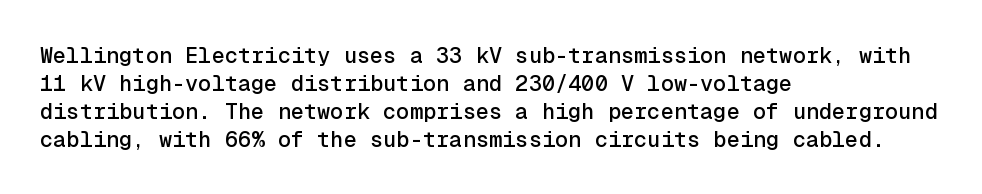
{"italic": "no", "underline": "no", "align": "left", "line_spacing": "normal", "line_spacing_ratio": 1.27, "letter_spacing": "normal", "letter_spacing_em": 0.0, "glyph_px": 22}
